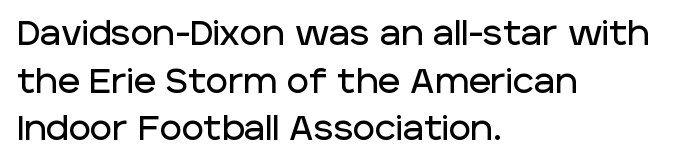
The image shows 34 px sans-serif type, upright; set left-aligned, normal line spacing (1.4x), normal letter spacing, not underlined; low stroke contrast and a large x-height.
